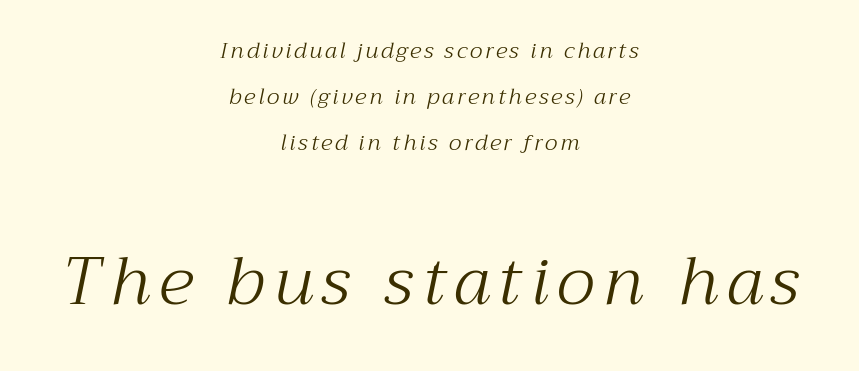
The face used here is seriffed, in the tradition of book romans. The letters advance in unequal steps, a hallmark of proportional type. The typeface has the unassuming heft of standard copy or less. The later block is typeset at a bigger size than the earlier block. Typeset on center — no edge is straight. Clear beneath every line of the passage.
